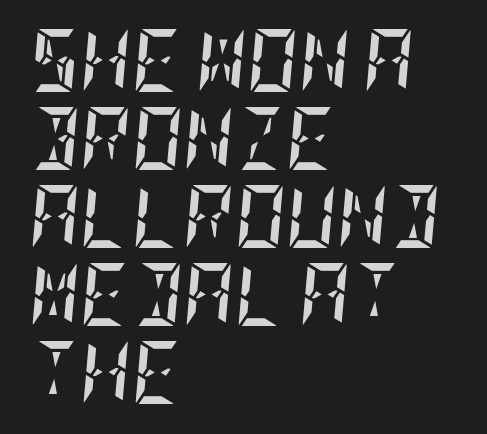
The image shows 63 px semibold, condensed type, italic (leaning right); set left-aligned, line spacing 1.24x, normal letter spacing, not underlined; low stroke contrast and a large x-height.
